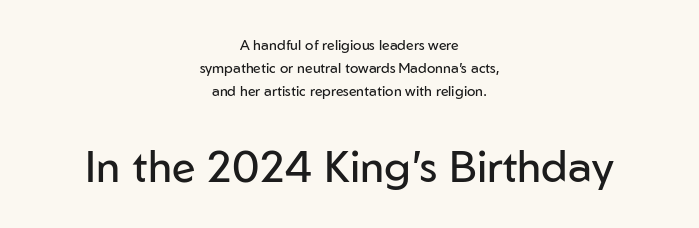
The following chunk of copy outweighs the initial chunk in type size. A centered setting, common on invitations and titles, is used for this passage. The axis of the letterforms is exactly vertical. Stroke terminals: plain, sans-serif. A typesetter would call this zero additional tracking. The glyphs are unaccompanied by any horizontal stroke below them.
